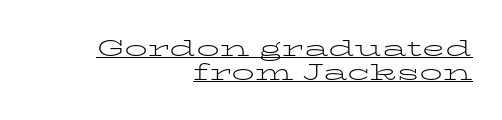
The image shows 23 px text type, upright; set right-aligned, tight line spacing (1.03x), normal letter spacing, underlined.
